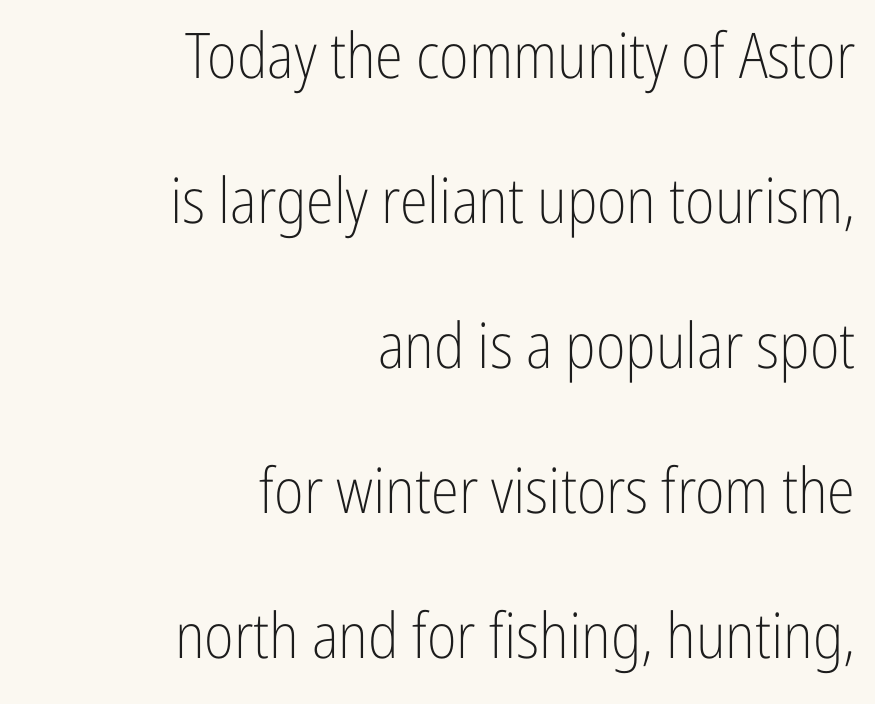
The image shows 63 px light, condensed sans-serif type, upright; set right-aligned, loose line spacing (2.3x), normal letter spacing, not underlined; low stroke contrast and a medium x-height.
